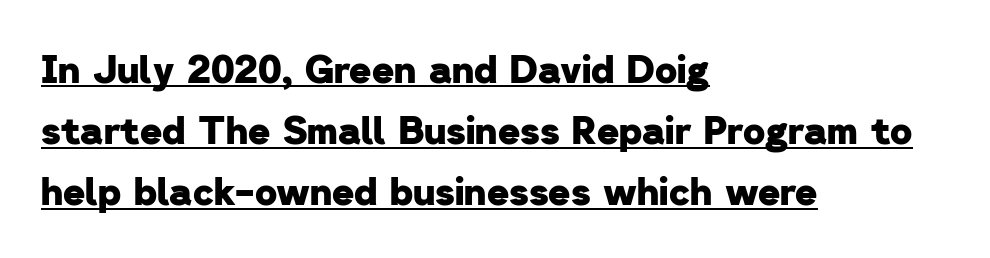
The image shows 38 px heavy sans-serif type; set left-aligned, normal line spacing (1.61x), normal letter spacing, underlined; low stroke contrast and a medium x-height.
